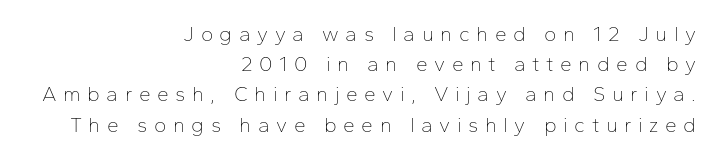
Q: Is the text bold? A: No.
Q: Is the text italic (slanted)? A: No, it is upright.
Q: Is the text underlined? A: No.
Q: How is the paragraph aligned? A: Right-aligned.
Q: Is the spacing between letters normal or unusually wide? A: Unusually wide.
Q: Is the spacing between lines tight, normal or loose? A: Normal.
